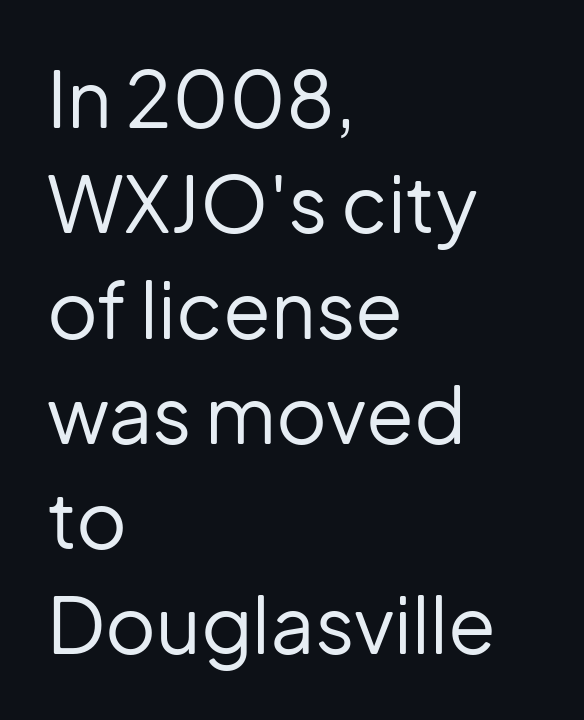
{"serif": "no", "italic": "no", "bold": "no", "weight": "regular", "width": "normal", "stroke_contrast": "low", "x_height": "medium", "monospaced": "no", "underline": "no", "align": "left", "line_spacing": "normal", "line_spacing_ratio": 1.35, "letter_spacing": "normal", "letter_spacing_em": 0.0, "glyph_px": 78}
